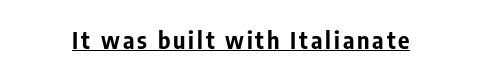
Q: Is the text bold? A: Yes.
Q: Is the text italic (slanted)? A: No, it is upright.
Q: Is the text underlined? A: Yes.
